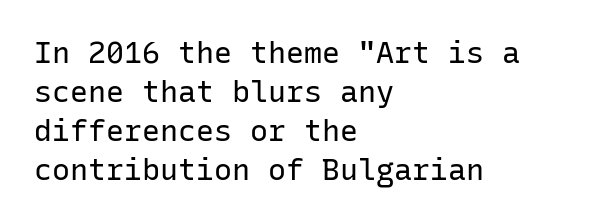
The image shows 30 px regular-weight sans-serif type, upright, monospaced; set left-aligned, normal line spacing (1.3x), normal letter spacing, not underlined; low stroke contrast and a medium x-height.
